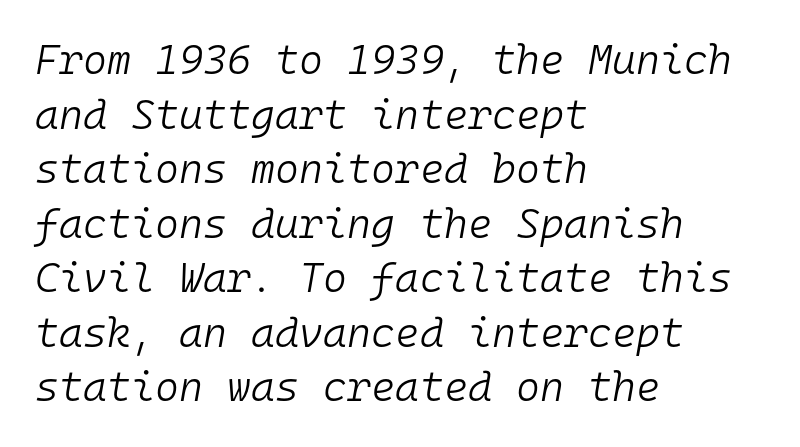
Q: Is the text bold? A: No.
Q: Is the text italic (slanted)? A: Yes, it leans right by about 10 degrees.
Q: Is the text underlined? A: No.
Q: How is the paragraph aligned? A: Left-aligned.
Q: Is the spacing between letters normal or unusually wide? A: Normal.
Q: Is the spacing between lines tight, normal or loose? A: Normal.
Q: Width (condensed, normal, or wide)? A: Normal.
Q: Stroke contrast? A: Low.
Q: x-height? A: Medium.
Q: Monospaced? A: Yes.
